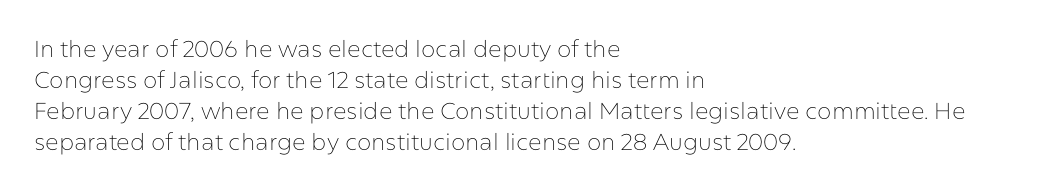
Q: Is the text bold? A: No.
Q: Is the text italic (slanted)? A: No, it is upright.
Q: Is the text underlined? A: No.
Q: How is the paragraph aligned? A: Left-aligned.
Q: Is the spacing between letters normal or unusually wide? A: Normal.
Q: Is the spacing between lines tight, normal or loose? A: Normal.
